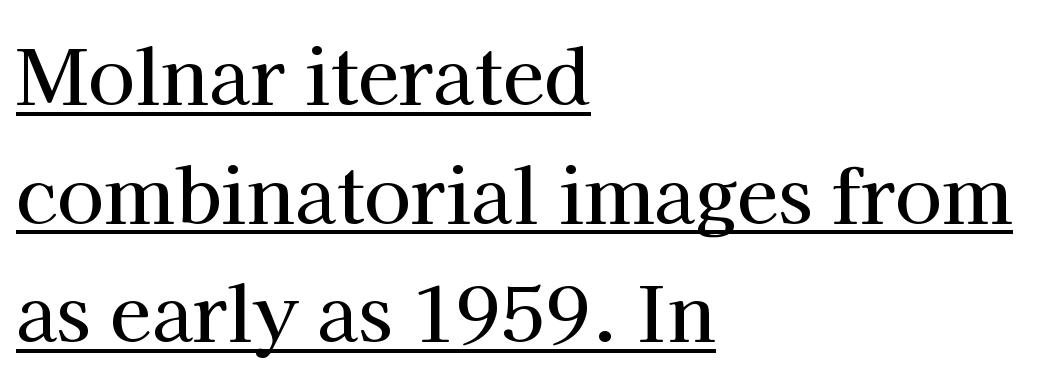
The image shows 76 px serif type, upright; set left-aligned, normal line spacing (1.56x), normal letter spacing, underlined; high stroke contrast and a medium x-height.
